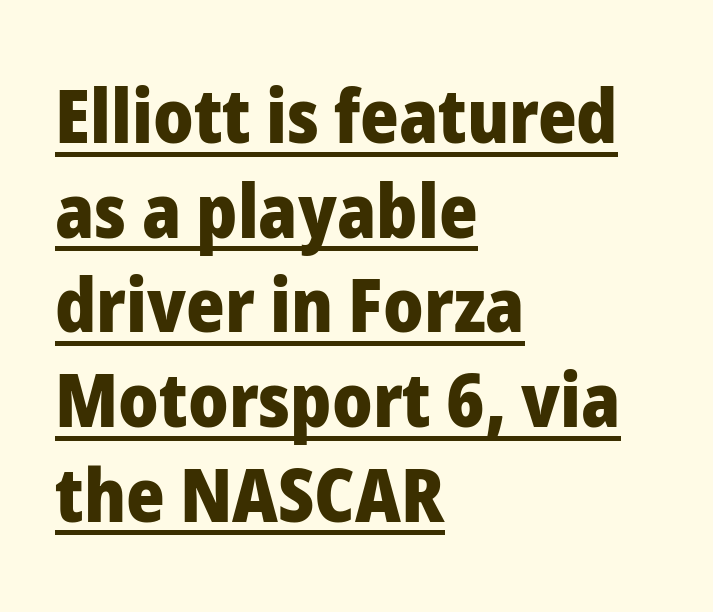
{"serif": "no", "italic": "no", "bold": "yes", "weight": "heavy", "width": "normal", "stroke_contrast": "low", "x_height": "medium", "monospaced": "no", "underline": "yes", "align": "left", "line_spacing": "normal", "line_spacing_ratio": 1.28, "letter_spacing": "normal", "letter_spacing_em": 0.0, "glyph_px": 74}
